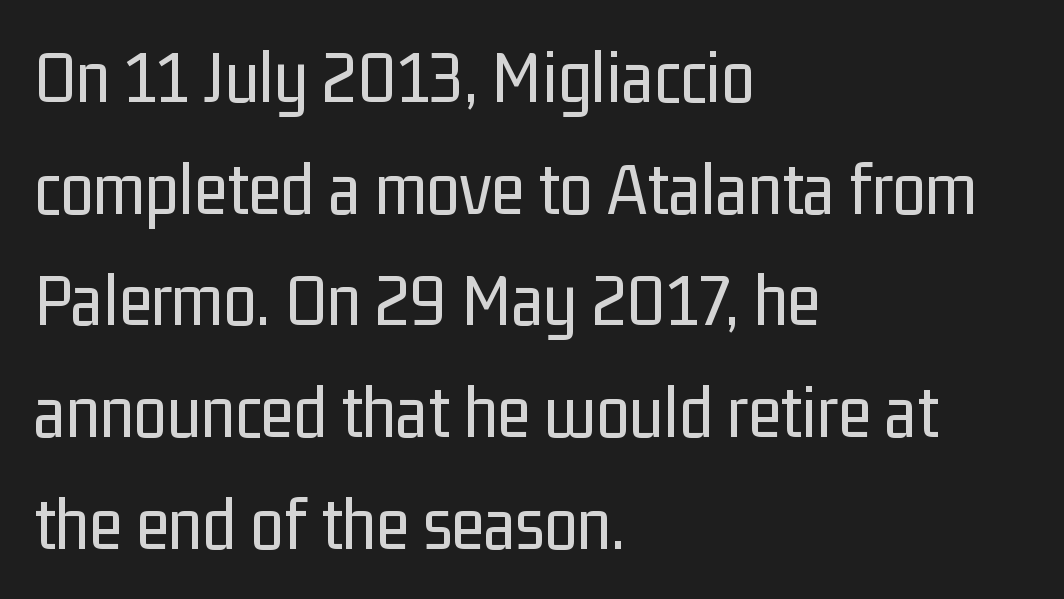
Rendered with straight, roman letterforms. Regarding leading, the lines here are spaced in the standard way. The foot of each line stays bare and open. Nope, no serifs anywhere on these letters. Proportional: the letters do not fall into vertical columns. The face used here is rendered with its standard letterfit.
